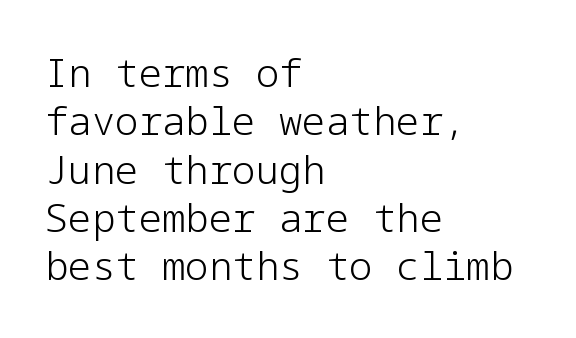
Look at the tracking — it's just the regular setting, nothing added. The passage shown is not underscored anywhere. No chunkiness to these letters — they're not bold. Do the letters lean? They stand straight. A sans-serif font was chosen for this passage. Where is the straight margin? On the left.
